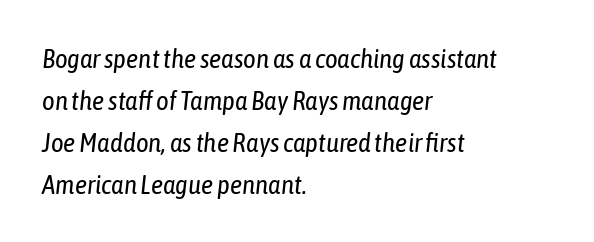
A typesetter would call this leading conventional body-copy spacing. Typeset ragged right — the left edge is the straight one. The letterforms sit shoulder to shoulder at normal distance. Nothing heavy about these letters — not bold at all. Descender tails drop into unmarked territory. Yep, that's italic — everything's leaning.
